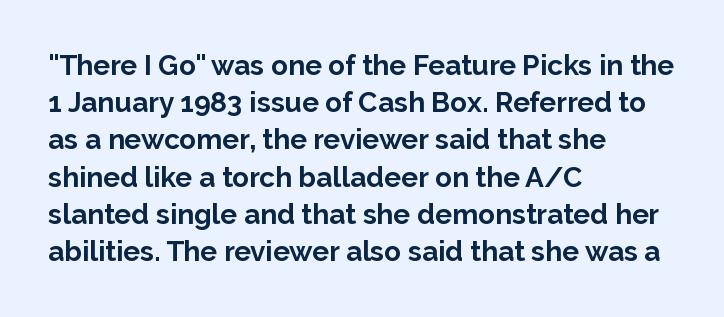
The image shows 28 px bold sans-serif type, upright; set left-aligned, normal line spacing (1.33x), normal letter spacing, not underlined; low stroke contrast and a medium x-height.
